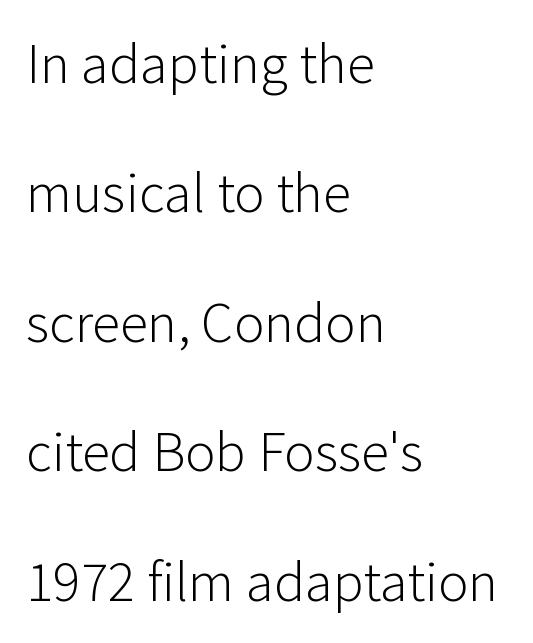
Think of a printed novel: that variable character pitch is what you see here. Notice how the passage keeps a crisp vertical edge on the left only. Rule under the text: the space is simply empty. The passage shown is typeset with a sans-serif family. The passage shown is not bold in any degree. The line-height multiplier appears high, well above default.
